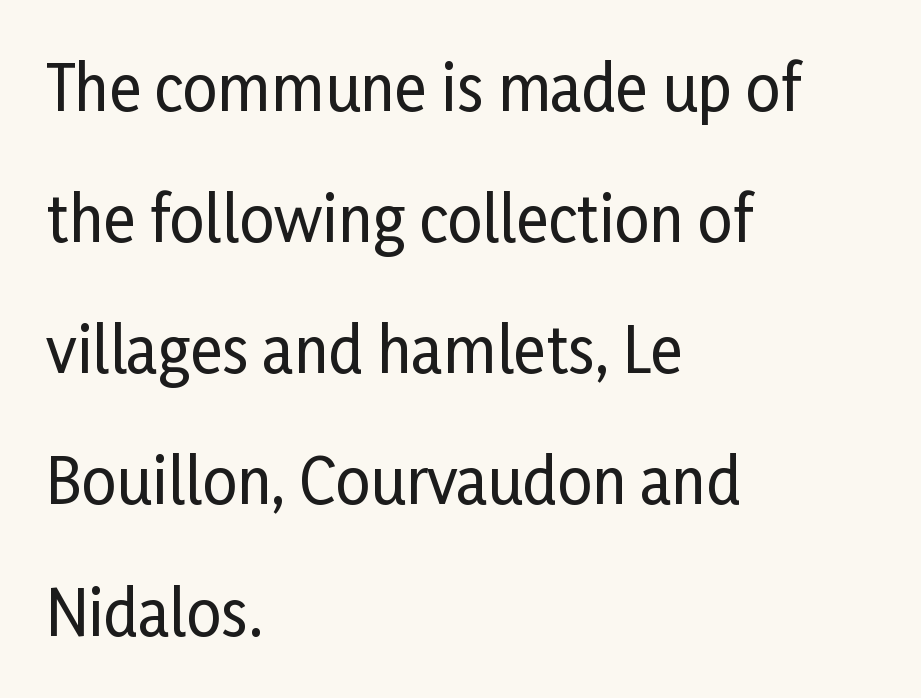
{"serif": "no", "italic": "no", "width": "condensed", "stroke_contrast": "low", "x_height": "medium", "monospaced": "no", "underline": "no", "align": "left", "line_spacing": "loose", "line_spacing_ratio": 2.15, "letter_spacing": "normal", "letter_spacing_em": 0.0, "glyph_px": 61}
